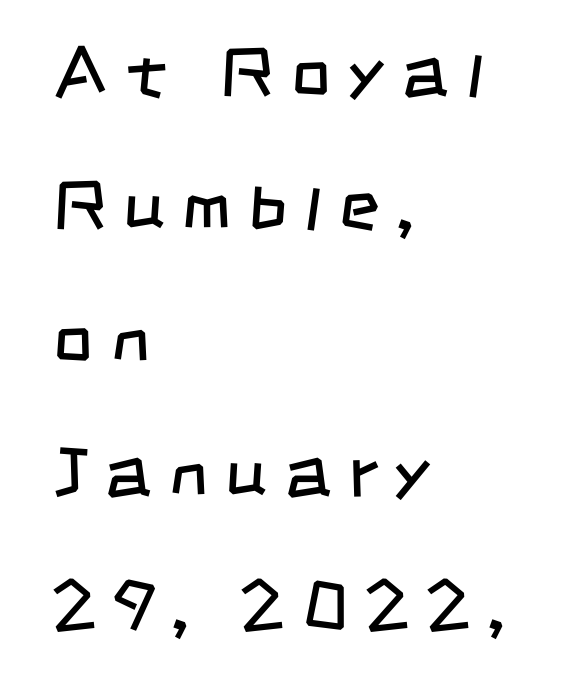
{"serif": "no", "bold": "no", "weight": "regular", "width": "condensed", "stroke_contrast": "low", "x_height": "large", "monospaced": "no", "underline": "no", "align": "left", "line_spacing": "loose", "line_spacing_ratio": 1.93, "letter_spacing": "wide", "letter_spacing_em": 0.26, "glyph_px": 69}
